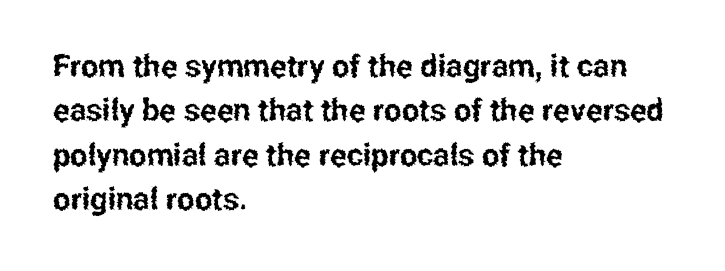
{"serif": "no", "italic": "no", "width": "condensed", "stroke_contrast": "low", "x_height": "medium", "monospaced": "no", "underline": "no", "align": "left", "line_spacing": "normal", "line_spacing_ratio": 1.43, "letter_spacing": "normal", "letter_spacing_em": 0.0, "glyph_px": 31}
